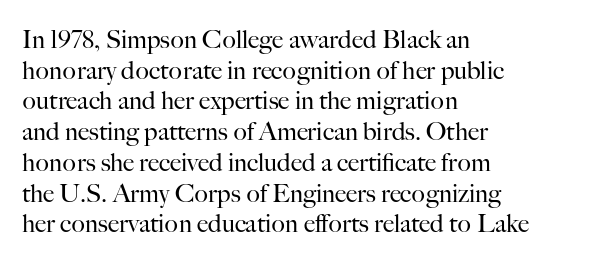
Q: Is the text bold? A: No.
Q: Is the text italic (slanted)? A: No, it is upright.
Q: Is the text underlined? A: No.
Q: How is the paragraph aligned? A: Left-aligned.
Q: Is the spacing between letters normal or unusually wide? A: Normal.
